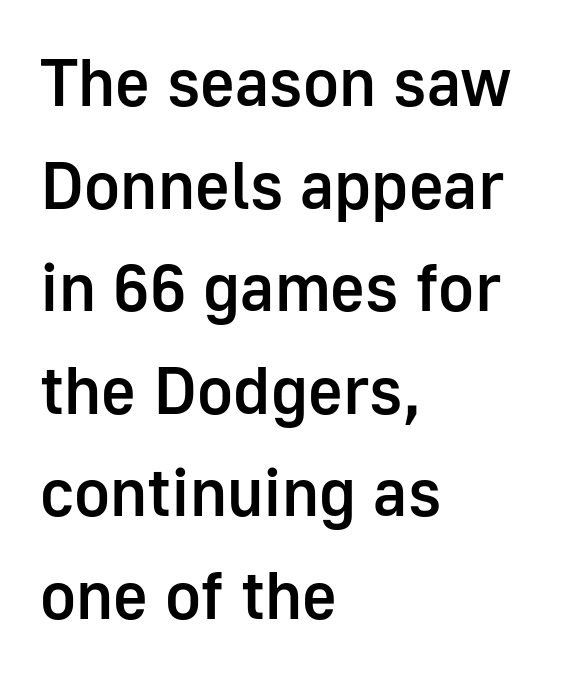
The image shows 67 px semibold sans-serif type, upright; set left-aligned, normal line spacing (1.53x), normal letter spacing, not underlined; low stroke contrast and a medium x-height.
